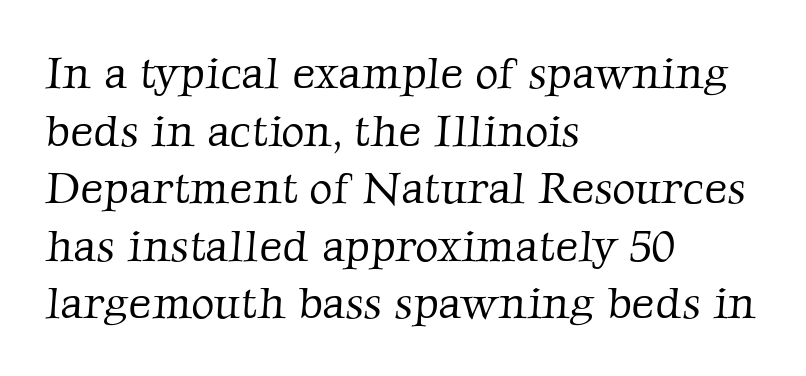
{"serif": "yes", "bold": "no", "weight": "light", "width": "normal", "stroke_contrast": "low", "x_height": "medium", "monospaced": "no", "underline": "no", "align": "left", "line_spacing": "normal", "line_spacing_ratio": 1.28, "letter_spacing": "normal", "letter_spacing_em": 0.0, "glyph_px": 45}
